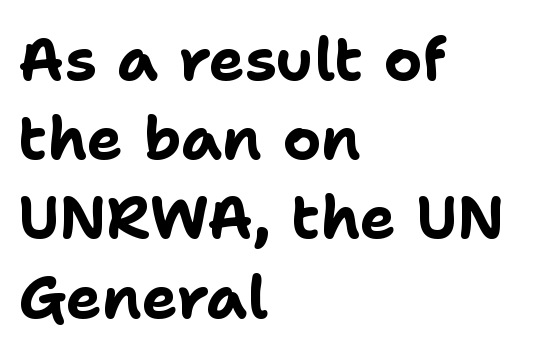
The image shows 60 px bold sans-serif type, upright; set left-aligned, normal line spacing (1.32x), normal letter spacing, not underlined; low stroke contrast and a medium x-height.
